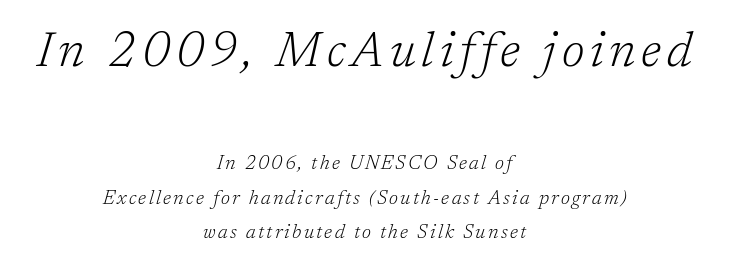
{"serif": "yes", "italic": "yes", "lean": "right", "slant_degrees": 17, "bold": "no", "weight": "light", "width": "normal", "stroke_contrast": "low", "x_height": "medium", "monospaced": "no", "underline": "no", "align": "center", "line_spacing_ratio": 1.81, "larger_block": "first", "size_ratio": 2.53, "glyph_px": 48}
